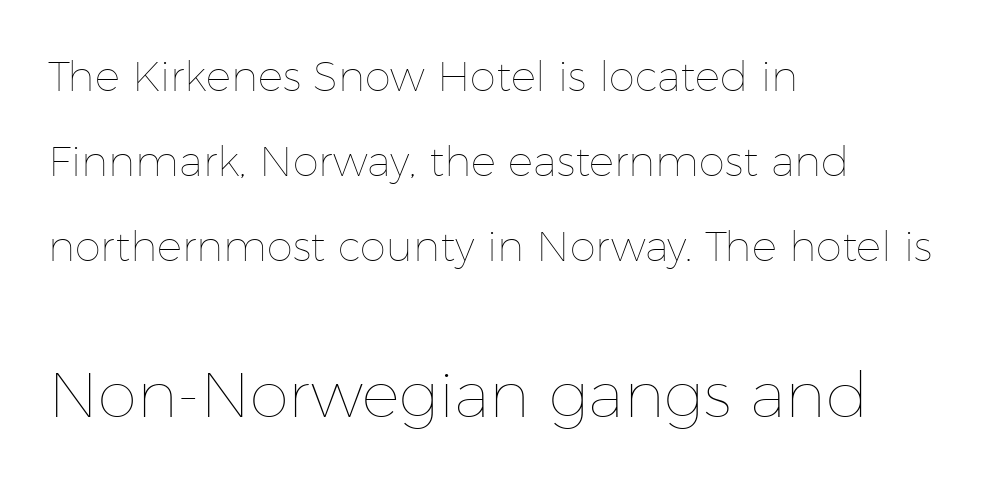
{"italic": "no", "bold": "no", "weight": "thin", "width": "normal", "stroke_contrast": "low", "x_height": "medium", "monospaced": "no", "underline": "no", "align": "left", "line_spacing": "loose", "line_spacing_ratio": 2.02, "letter_spacing": "normal", "letter_spacing_em": 0.0, "larger_block": "second", "size_ratio": 1.5, "glyph_px": 63}
